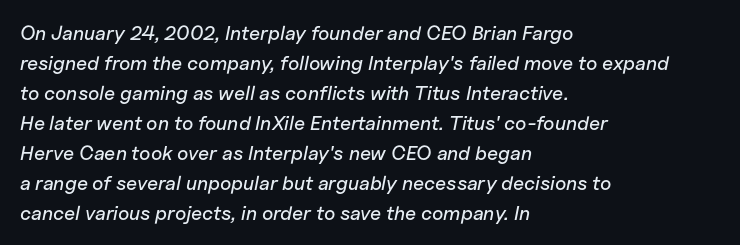
Compared with typical body copy, the letter spacing here is the same. Each row of text sits above clean, open space. The rendering anchors every line to the left-hand side. Characters are canted at an angle relative to the baseline's perpendicular.
